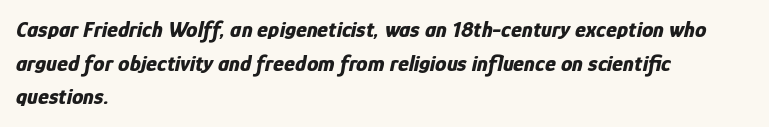
Is the letter spacing exaggerated? No — it looks like the ordinary default. Strong, thick strokes mark this as bold type. Each row of text sits above clean, open space. If you drew a line through each stem, it would be angled. Leading: standard.
